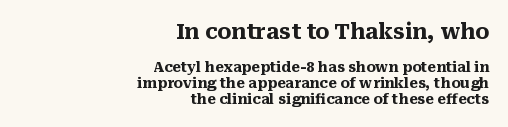
Set as a true bold cut, around the 700 mark. Is the block centered? No — it sits flush against the right margin. How would I describe the line gaps? Narrow and economical. Block one is the big one; block two sits smaller underneath. Compared with typical body copy, the letter spacing here is the same.
